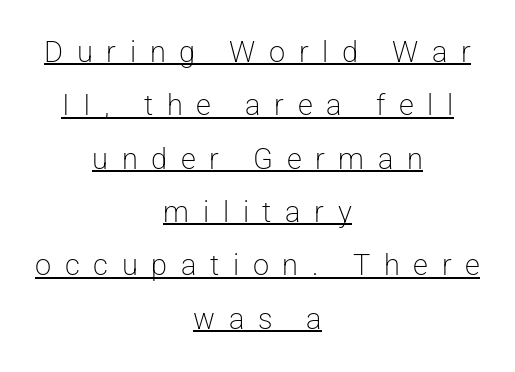
Q: Is the text bold? A: No.
Q: Is the text italic (slanted)? A: No, it is upright.
Q: Is the typeface a serif or a sans-serif typeface? A: Sans-serif.
Q: Is the text underlined? A: Yes.
Q: How is the paragraph aligned? A: Centered.
Q: Is the spacing between letters normal or unusually wide? A: Unusually wide.
Q: Width (condensed, normal, or wide)? A: Normal.
Q: Stroke contrast? A: Low.
Q: x-height? A: Medium.
Q: Monospaced? A: No.
